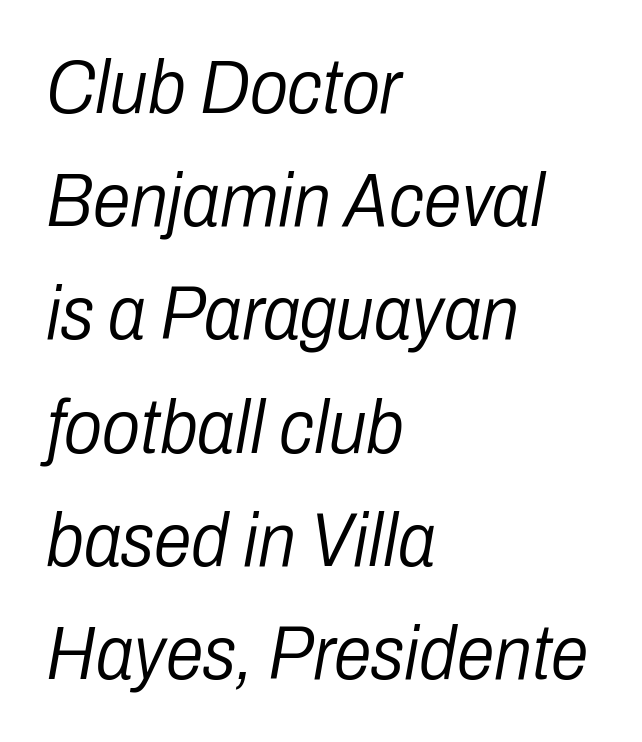
{"italic": "yes", "lean": "right", "slant_degrees": 10, "bold": "no", "weight": "light", "width": "condensed", "stroke_contrast": "low", "x_height": "medium", "monospaced": "no", "underline": "no", "align": "left", "line_spacing": "normal", "line_spacing_ratio": 1.49, "letter_spacing": "normal", "letter_spacing_em": 0.0, "glyph_px": 76}
